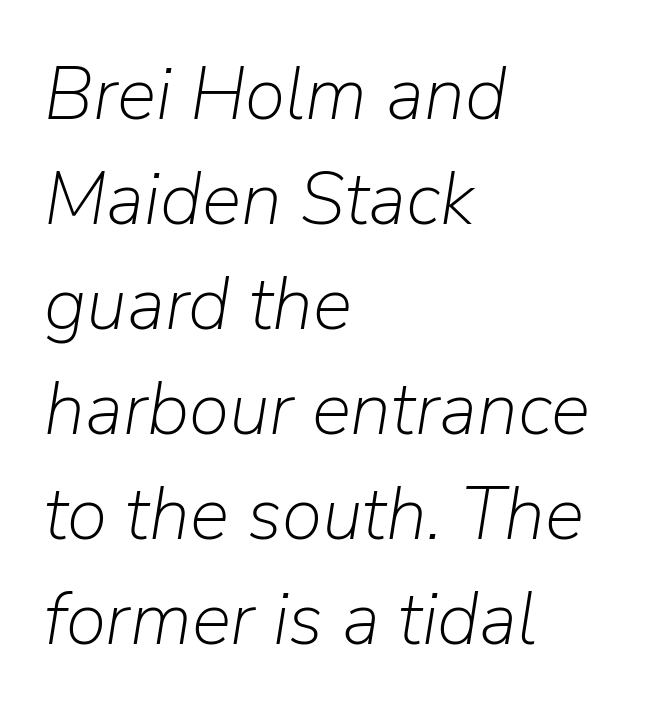
The image shows 74 px light type, italic (leaning right); set left-aligned, normal line spacing (1.42x), normal letter spacing, not underlined; low stroke contrast and a medium x-height.
